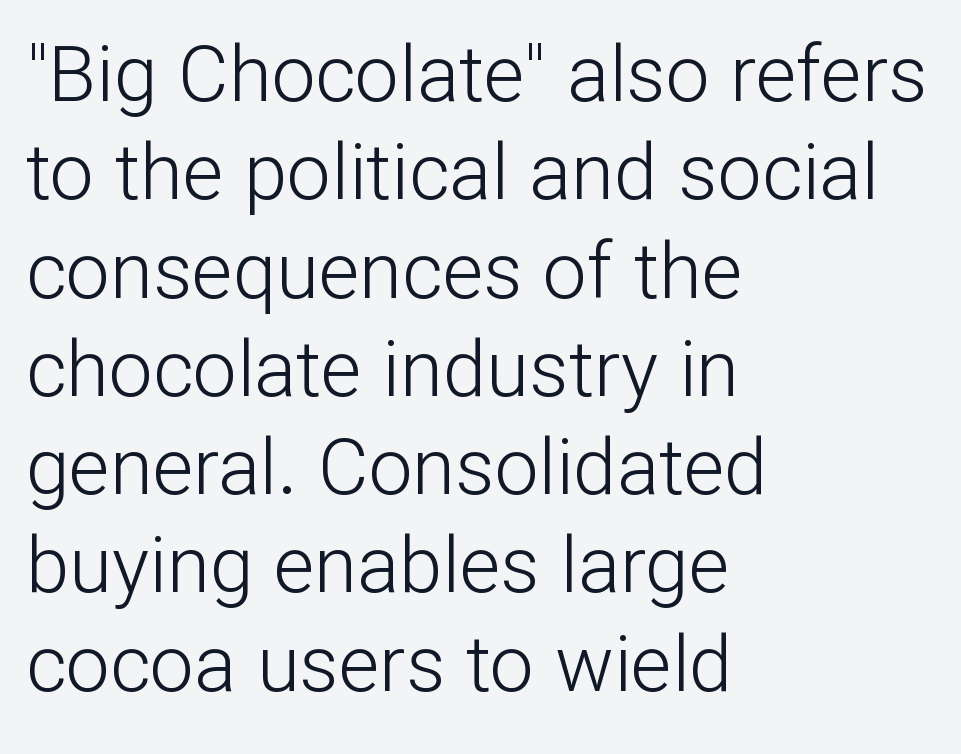
{"serif": "no", "italic": "no", "bold": "no", "weight": "light", "width": "normal", "stroke_contrast": "low", "x_height": "medium", "monospaced": "no", "underline": "no", "align": "left", "line_spacing": "normal", "line_spacing_ratio": 1.26, "letter_spacing": "normal", "letter_spacing_em": 0.0, "glyph_px": 78}
